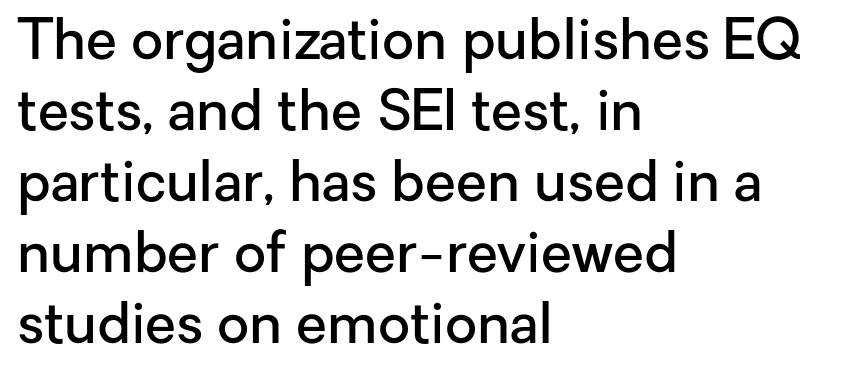
Q: Is the text bold? A: Semi-bold.
Q: Is the text italic (slanted)? A: No, it is upright.
Q: Is the typeface a serif or a sans-serif typeface? A: Sans-serif.
Q: Is the text underlined? A: No.
Q: How is the paragraph aligned? A: Left-aligned.
Q: Is the spacing between letters normal or unusually wide? A: Normal.
Q: Is the spacing between lines tight, normal or loose? A: Normal.
Q: Width (condensed, normal, or wide)? A: Normal.
Q: Stroke contrast? A: Low.
Q: x-height? A: Medium.
Q: Monospaced? A: No.
